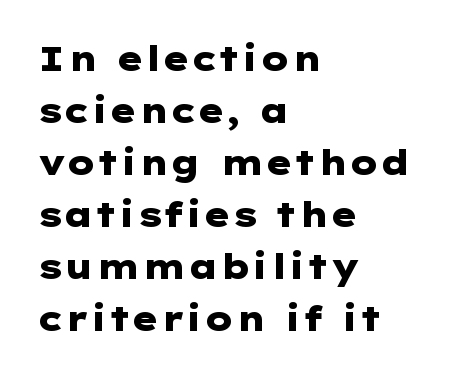
Q: Is the text bold? A: Yes.
Q: Is the text italic (slanted)? A: No, it is upright.
Q: Is the typeface a serif or a sans-serif typeface? A: Sans-serif.
Q: Is the text underlined? A: No.
Q: How is the paragraph aligned? A: Left-aligned.
Q: Is the spacing between letters normal or unusually wide? A: Normal.
Q: Is the spacing between lines tight, normal or loose? A: Normal.
Q: Width (condensed, normal, or wide)? A: Wide.
Q: Stroke contrast? A: Low.
Q: x-height? A: Medium.
